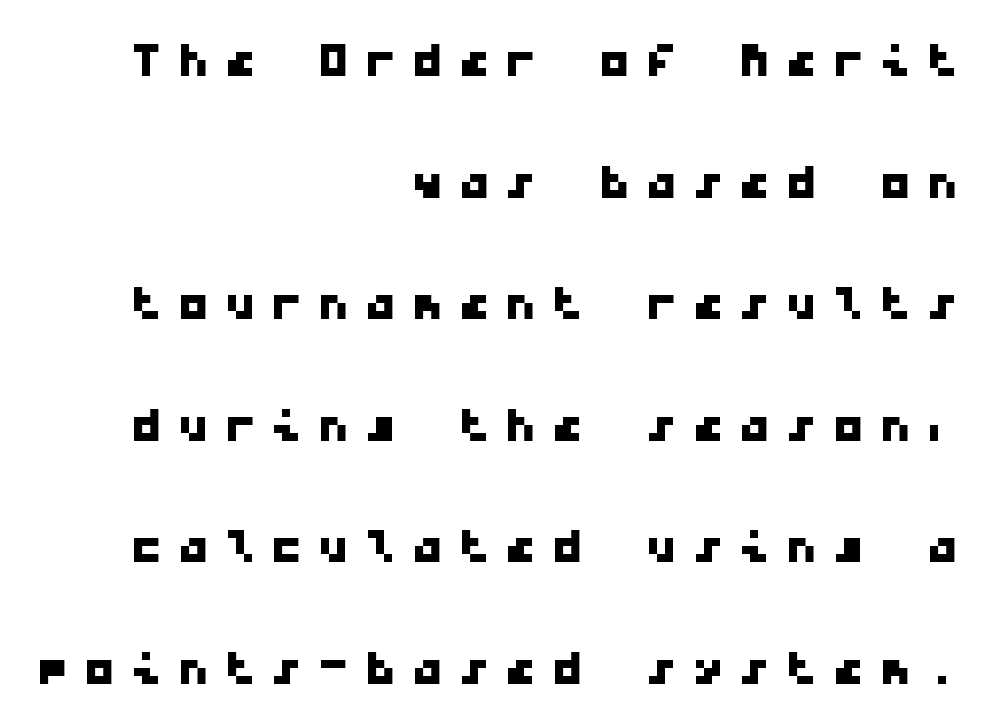
The rendering uses typewriter-style spacing with identical character cells. Loose tracking; the words dissolve into strings of separated letters. Serif or sans? Sans — the stroke terminals are bare. Each row of text sits above clean, open space. The passage is arranged like a letterhead date or caption credit — flush right.
